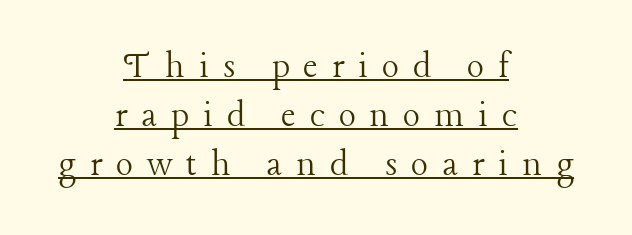
{"serif": "yes", "italic": "no", "bold": "no", "weight": "light", "width": "normal", "stroke_contrast": "low", "x_height": "medium", "monospaced": "no", "underline": "yes", "align": "center", "line_spacing_ratio": 1.23, "letter_spacing": "wide", "letter_spacing_em": 0.35, "glyph_px": 40}
